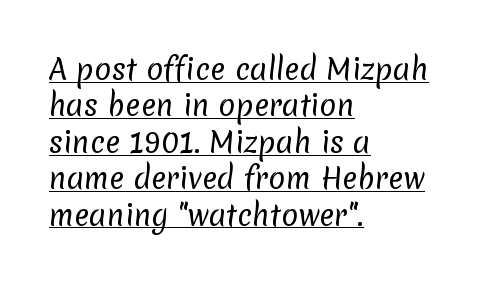
{"serif": "no", "bold": "no", "weight": "regular", "width": "normal", "stroke_contrast": "low", "x_height": "medium", "monospaced": "no", "underline": "yes", "align": "left", "line_spacing": "normal", "line_spacing_ratio": 1.3, "letter_spacing": "normal", "letter_spacing_em": 0.0, "glyph_px": 28}
